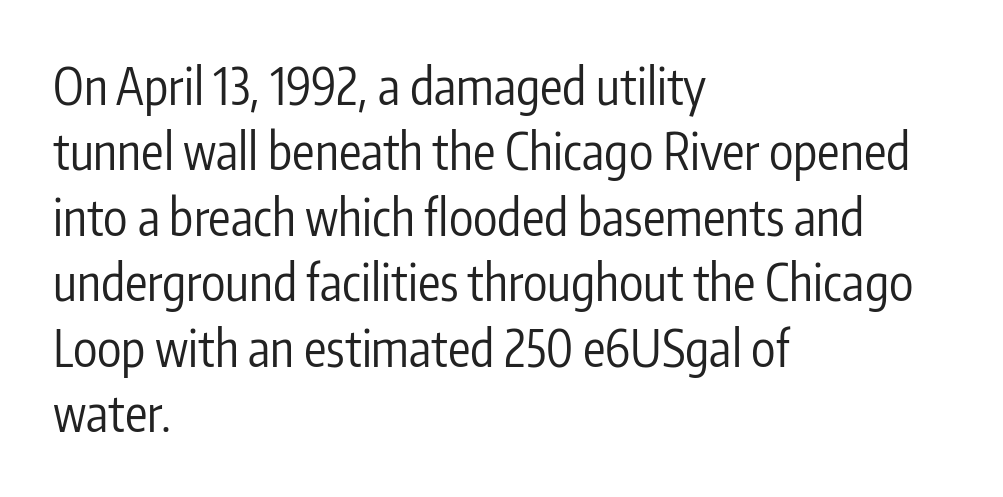
The image shows 50 px regular-weight, condensed sans-serif type, upright; set left-aligned, normal line spacing (1.31x), normal letter spacing, not underlined; low stroke contrast and a medium x-height.
